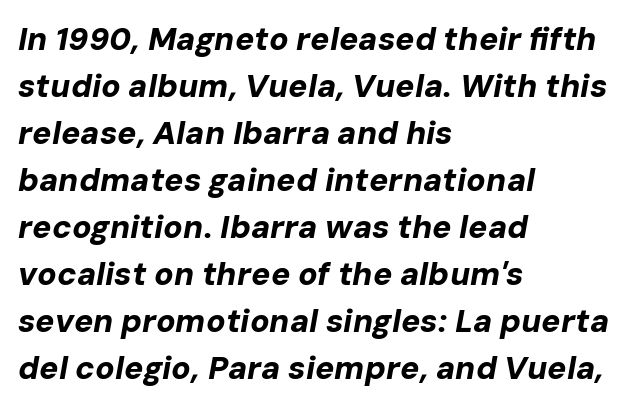
{"italic": "yes", "lean": "right", "slant_degrees": 10, "bold": "yes", "weight": "bold", "width": "normal", "stroke_contrast": "low", "x_height": "medium", "monospaced": "no", "underline": "no", "align": "left", "line_spacing": "normal", "line_spacing_ratio": 1.47, "letter_spacing": "normal", "letter_spacing_em": 0.0, "glyph_px": 32}
